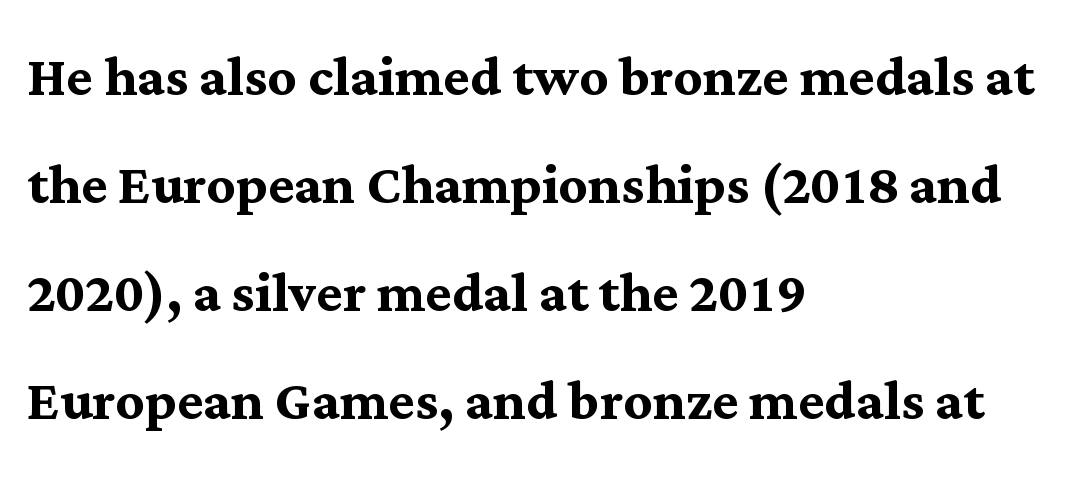
Q: Is the text bold? A: Yes.
Q: Is the text italic (slanted)? A: No, it is upright.
Q: Is the typeface a serif or a sans-serif typeface? A: Serif.
Q: Is the text underlined? A: No.
Q: How is the paragraph aligned? A: Left-aligned.
Q: Is the spacing between letters normal or unusually wide? A: Normal.
Q: Is the spacing between lines tight, normal or loose? A: Normal.
Q: Width (condensed, normal, or wide)? A: Normal.
Q: Stroke contrast? A: Medium.
Q: x-height? A: Medium.
Q: Monospaced? A: No.
